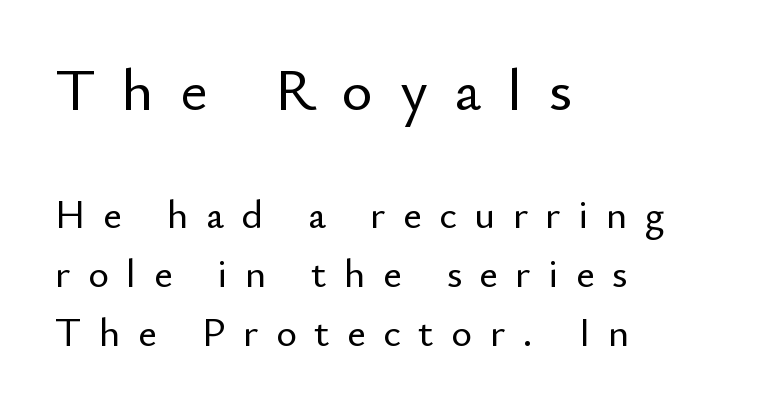
Does the copy run flush right? No — it runs flush left. The glyphs are unaccompanied by any horizontal stroke below them. Evenly set lines give the paragraph a standard silhouette. What kind of face is this? One without serifs — a sans. You can tell it's not italic because the verticals are truly vertical. A student would notice the top passage is typeset larger than what follows.
